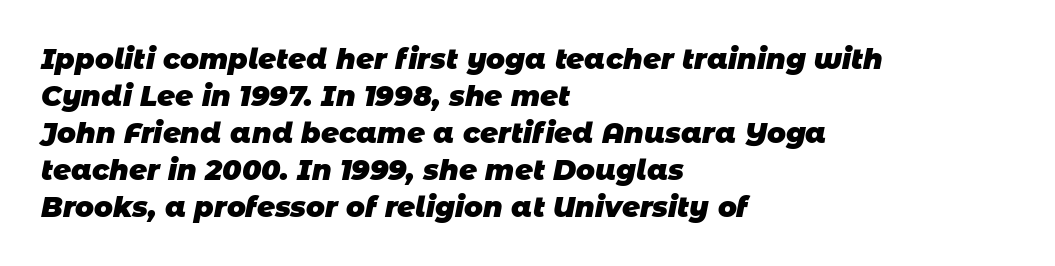
Words appear dense and cohesive because spacing is normal. In terms of letterform style, serifs are entirely absent. Leading matches the norm, producing a regular column. Each letter keeps its own natural width here, so spacing adapts to shape. Rule under the text: the space is simply empty. Casual observation: everything's shoved over to the left.
